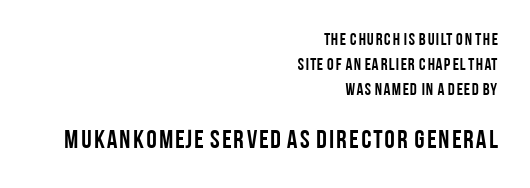
Q: Is the text bold? A: Yes.
Q: Is the text italic (slanted)? A: No, it is upright.
Q: Is the text underlined? A: No.
Q: How is the paragraph aligned? A: Right-aligned.
Q: Is the spacing between letters normal or unusually wide? A: Normal.
Q: Is the spacing between lines tight, normal or loose? A: Normal.
Q: Which block of text is set in a larger size, the first (top) or the second (bottom)? A: The second (bottom) one.
